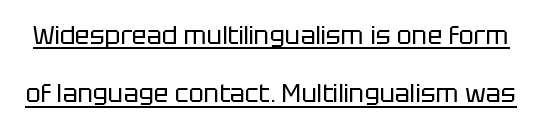
The specimen reads as upright at a glance. This sample trades compactness for vertical openness between lines. Between one letter and the next there's only the usual sliver of space. These characters rest on top of a visible drawn line. This is not heavy type; no bold has been used.
